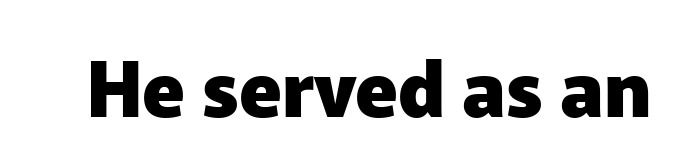
Do the letters lean? They stand straight. Serifs: no, the terminals of the letterforms are clean. The words here are not underlined. The glyphs have the mass of a bold cut. Varying glyph widths throughout — classic text-font behaviour. Observe the ordinary spacing: letters are neighbours, not strangers.
